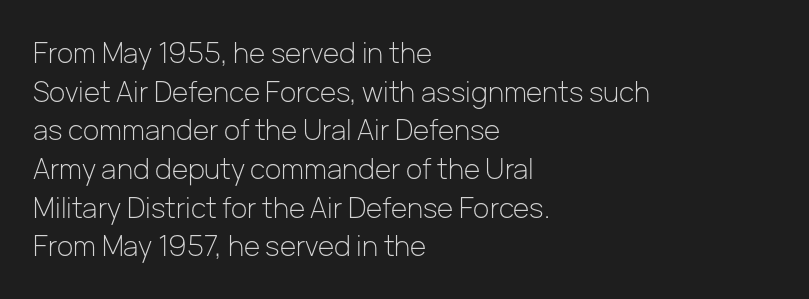
The image shows 28 px light sans-serif type, upright; set left-aligned, normal line spacing (1.38x), normal letter spacing, not underlined; low stroke contrast and a medium x-height.
